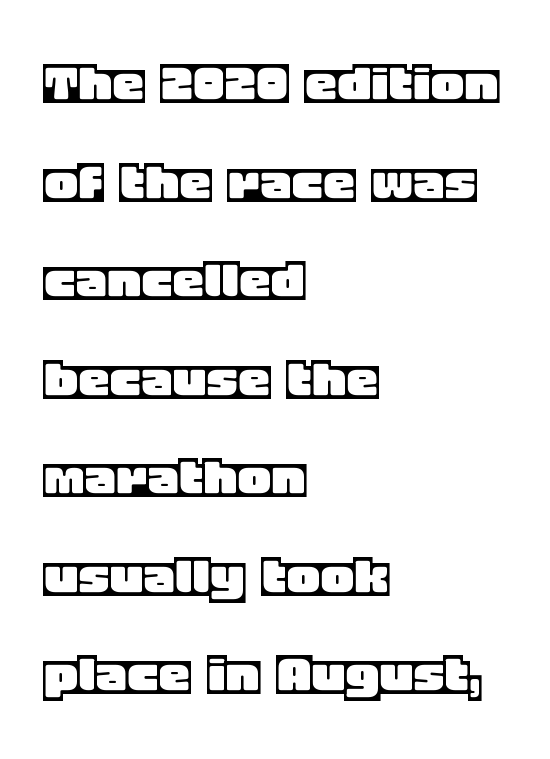
Q: Is the text italic (slanted)? A: No, it is upright.
Q: Is the text underlined? A: No.
Q: How is the paragraph aligned? A: Left-aligned.
Q: Is the spacing between letters normal or unusually wide? A: Normal.
Q: Is the spacing between lines tight, normal or loose? A: Normal.
Q: Width (condensed, normal, or wide)? A: Normal.
Q: x-height? A: Large.
Q: Monospaced? A: No.
